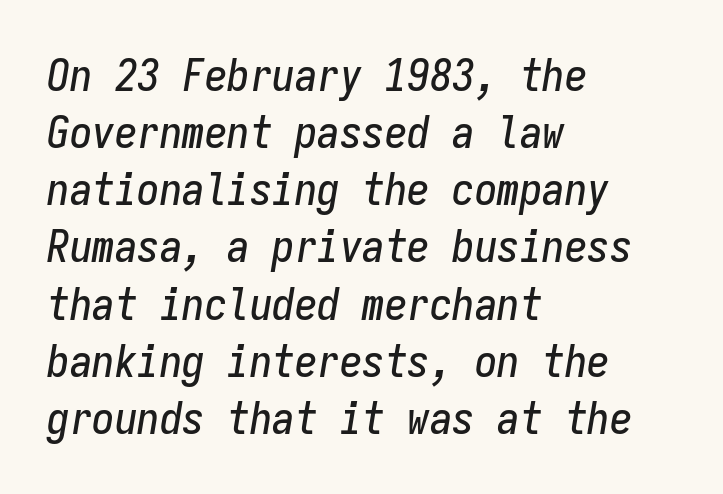
Q: Is the text italic (slanted)? A: Yes, it leans right by about 9 degrees.
Q: Is the text underlined? A: No.
Q: How is the paragraph aligned? A: Left-aligned.
Q: Is the spacing between letters normal or unusually wide? A: Normal.
Q: Is the spacing between lines tight, normal or loose? A: Normal.
Q: Width (condensed, normal, or wide)? A: Condensed.
Q: Stroke contrast? A: Low.
Q: x-height? A: Medium.
Q: Monospaced? A: Yes.
